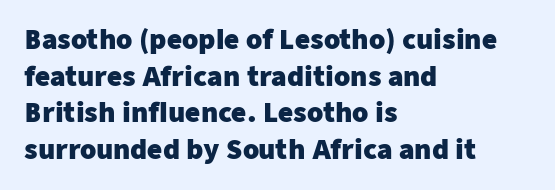
{"italic": "no", "bold": "yes", "underline": "no", "align": "left", "line_spacing": "normal", "line_spacing_ratio": 1.41, "letter_spacing": "normal", "letter_spacing_em": 0.0, "glyph_px": 26}
